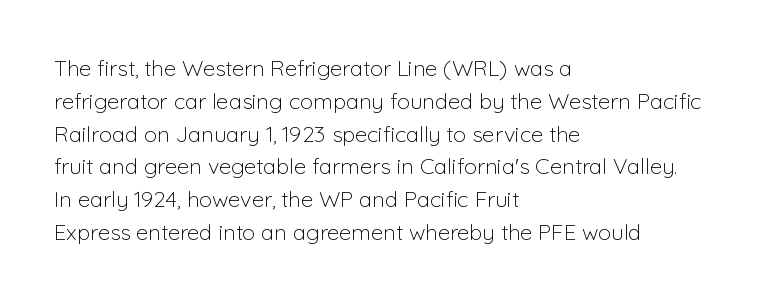
Descender tails drop into unmarked territory. Vertically, the passage feels balanced, rows spaced as you'd expect. The typesetter chose a ragged-right arrangement here. The typography opts for an upright posture over an oblique one. The rendering keeps characters at their native spacing. Stroke mass is kept to a normal reading level or below.
